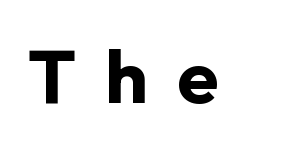
{"serif": "no", "italic": "no", "bold": "yes", "weight": "bold", "width": "normal", "stroke_contrast": "low", "x_height": "medium", "monospaced": "no", "underline": "no", "letter_spacing": "wide", "letter_spacing_em": 0.39, "glyph_px": 75}
